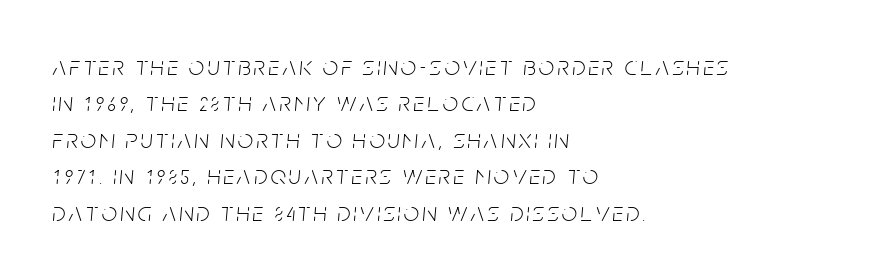
The glyphs look as if they've been sheared to an angle. The face looks like a standard text weight, possibly lighter. If you drew a ruler down the left edge, every line would touch it. Leading: standard. Nobody drew a line under any word here.
